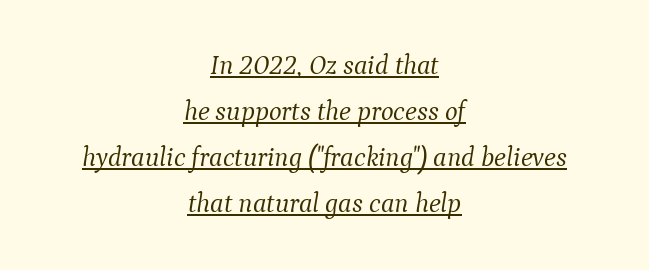
Does extra space separate the letters? No, they use regular spacing. Compared with typical paragraphs, the rows here are spaced about the same. The typesetter chose a symmetrical, centered arrangement here. Does a line run under the words? Yes, clearly. Bold? No — there's no thickening of the strokes. The axis of the letterforms is tilted away from vertical.
